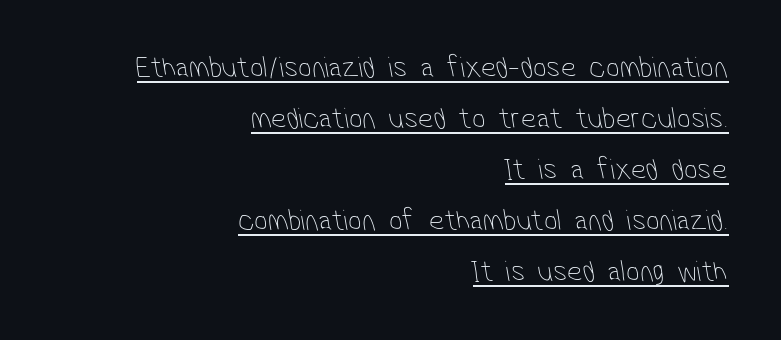
Q: Is the text bold? A: No.
Q: Is the typeface a serif or a sans-serif typeface? A: Sans-serif.
Q: Is the text underlined? A: Yes.
Q: How is the paragraph aligned? A: Right-aligned.
Q: Is the spacing between letters normal or unusually wide? A: Normal.
Q: Is the spacing between lines tight, normal or loose? A: Normal.
Q: Width (condensed, normal, or wide)? A: Condensed.
Q: Stroke contrast? A: Low.
Q: x-height? A: Medium.
Q: Monospaced? A: No.
